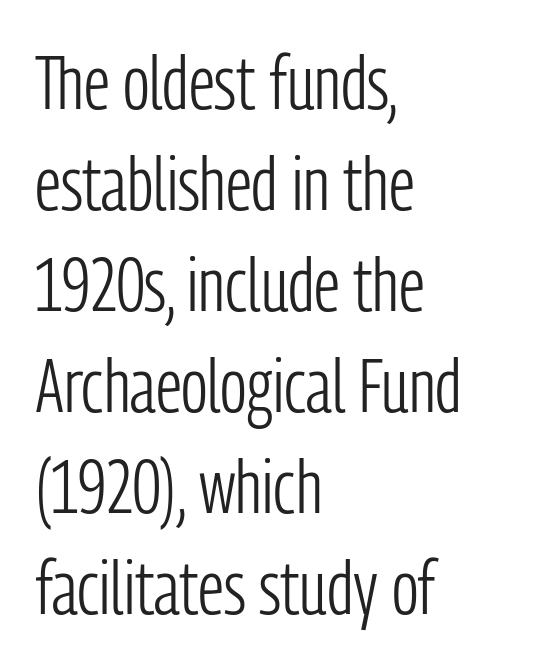
Vertical strokes here are truly vertical. This sample keeps an unexceptional amount of space between lines. The setting favours the left margin, as ordinary paragraphs usually do. A sans-serif font was chosen for this passage. Observe the ordinary spacing: letters are neighbours, not strangers.
